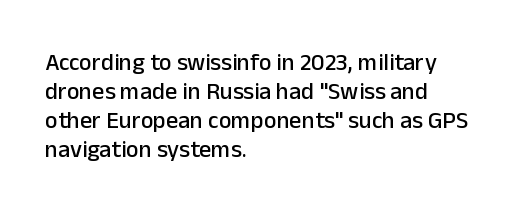
{"italic": "no", "underline": "no", "align": "left", "line_spacing_ratio": 1.21, "letter_spacing": "normal", "letter_spacing_em": 0.0, "glyph_px": 24}
